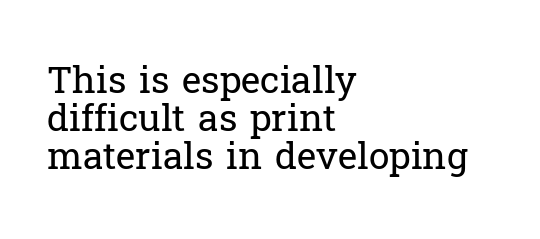
{"serif": "yes", "italic": "no", "bold": "no", "weight": "regular", "width": "normal", "stroke_contrast": "low", "x_height": "medium", "monospaced": "no", "underline": "no", "align": "left", "line_spacing": "tight", "line_spacing_ratio": 1.03, "letter_spacing": "normal", "letter_spacing_em": 0.0, "glyph_px": 37}
